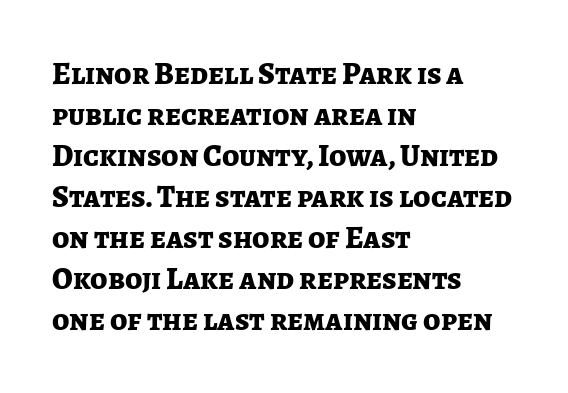
The image shows 31 px bold sans-serif type, upright; set left-aligned, normal line spacing (1.32x), normal letter spacing, not underlined; low stroke contrast and a medium x-height.
